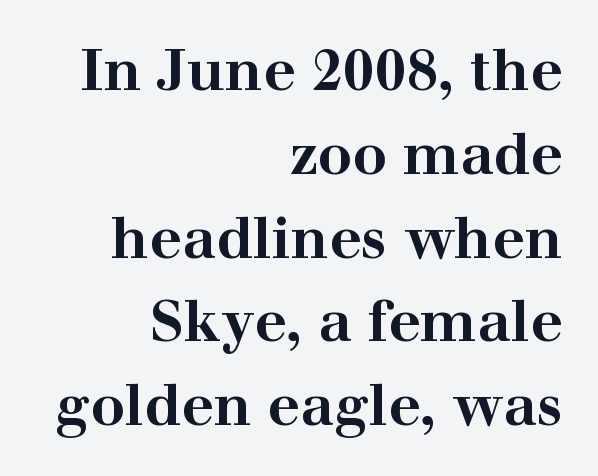
Q: Is the text bold? A: Yes.
Q: Is the text italic (slanted)? A: No, it is upright.
Q: Is the typeface a serif or a sans-serif typeface? A: Serif.
Q: Is the text underlined? A: No.
Q: How is the paragraph aligned? A: Right-aligned.
Q: Is the spacing between letters normal or unusually wide? A: Normal.
Q: Is the spacing between lines tight, normal or loose? A: Normal.
Q: Width (condensed, normal, or wide)? A: Wide.
Q: Stroke contrast? A: High.
Q: x-height? A: Medium.
Q: Monospaced? A: No.
